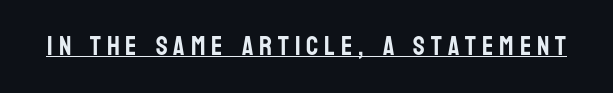
Short note: letters widely spaced. This sample carries an underscore along the baseline area. The specimen reads as upright at a glance.
